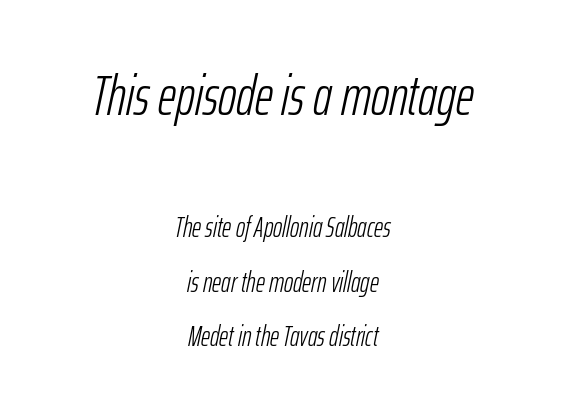
{"italic": "yes", "lean": "right", "slant_degrees": 12, "bold": "no", "weight": "light", "width": "condensed", "stroke_contrast": "low", "x_height": "medium", "monospaced": "no", "underline": "no", "align": "center", "line_spacing": "loose", "line_spacing_ratio": 1.95, "letter_spacing": "normal", "letter_spacing_em": 0.0, "larger_block": "first", "size_ratio": 2.0, "glyph_px": 56}
